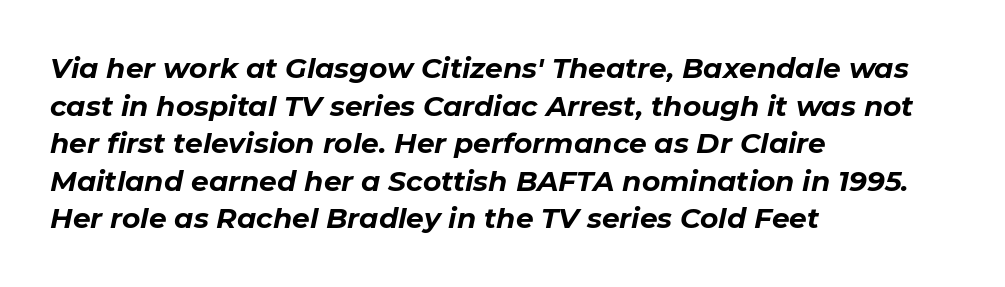
How would I describe the line gaps? Plain and ordinary. Descenders are the only things crossing below the line. Is this a fixed-width face? No — the glyphs have proportional, varying widths. Italic: yes, the glyphs are oblique. Every letter is thick-stroked: bold, no question. A typesetter would call this zero additional tracking.
